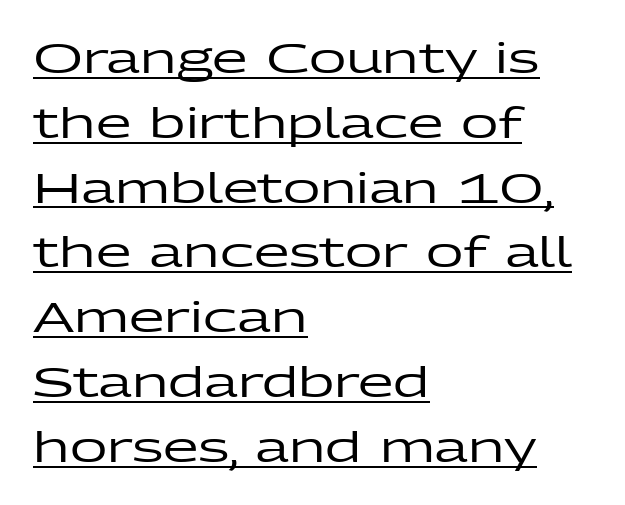
{"serif": "no", "italic": "no", "width": "wide", "stroke_contrast": "low", "x_height": "medium", "monospaced": "no", "underline": "yes", "align": "left", "line_spacing": "normal", "line_spacing_ratio": 1.58, "letter_spacing": "normal", "letter_spacing_em": 0.0, "glyph_px": 41}
